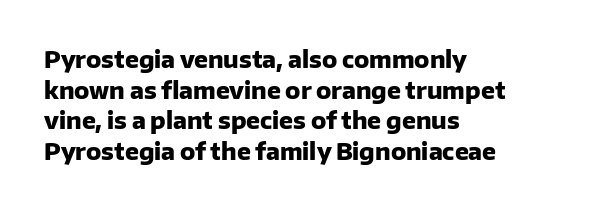
{"italic": "no", "bold": "yes", "underline": "no", "align": "left", "line_spacing": "normal", "line_spacing_ratio": 1.33, "letter_spacing": "normal", "letter_spacing_em": 0.0, "glyph_px": 23}
